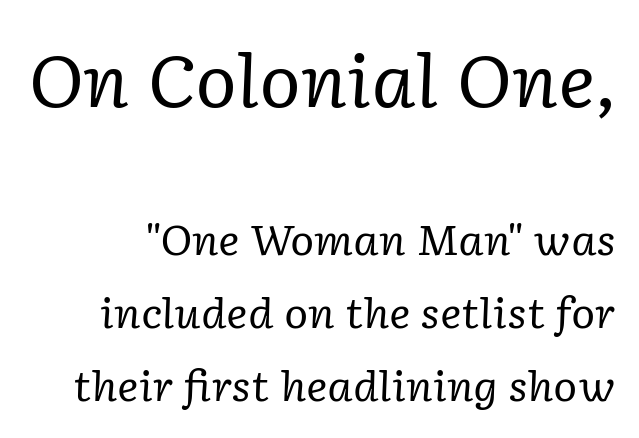
{"serif": "yes", "italic": "yes", "lean": "right", "slant_degrees": 2, "bold": "no", "weight": "regular", "width": "normal", "stroke_contrast": "low", "x_height": "medium", "monospaced": "no", "underline": "no", "line_spacing_ratio": 1.78, "letter_spacing": "normal", "letter_spacing_em": 0.0, "larger_block": "first", "size_ratio": 1.73, "glyph_px": 71}
